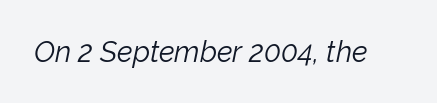
The face used here is proportionally spaced, like ordinary book or web type. Short note: letters normally spaced. A light-to-regular cut is what we see here. The face used here has a pronounced slope to its letters.
